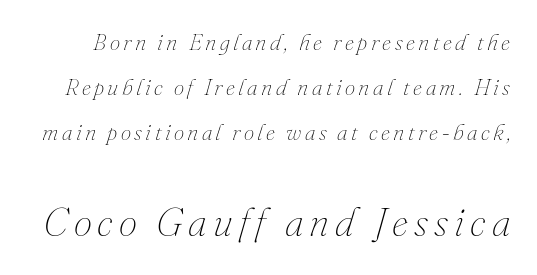
The image shows 41 px thin type, italic (leaning right); set loose line spacing (1.96x), not underlined; the second (bottom) block is 1.78x larger; medium stroke contrast and a small x-height.
